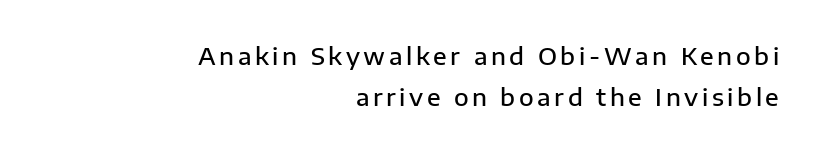
{"italic": "no", "bold": "semi", "underline": "no", "align": "right", "line_spacing_ratio": 1.72, "glyph_px": 24}
